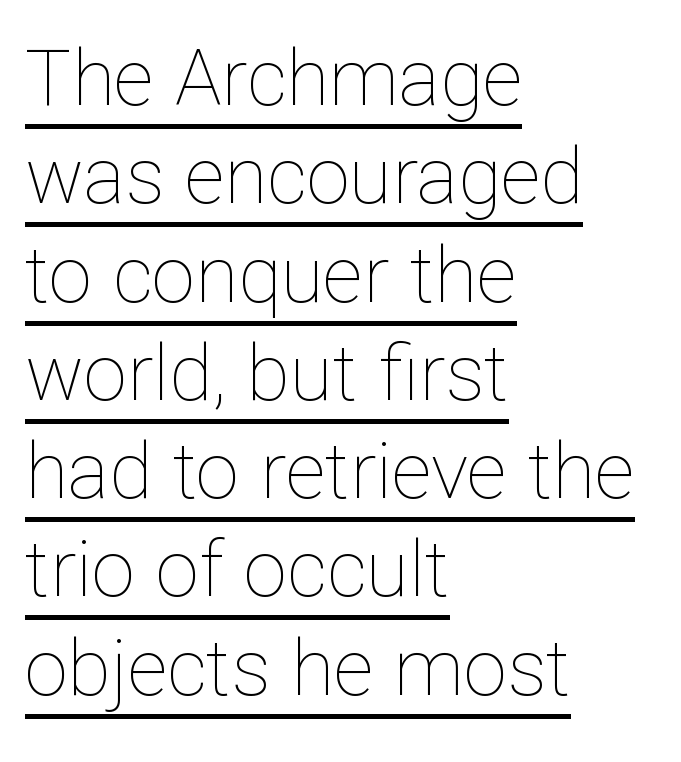
Alignment: flush left. The horizontal fit of the characters is conventional and even. No chunkiness to these letters — they're not bold. A typographer would call this underscored text. Proportional: the letters do not fall into vertical columns.
